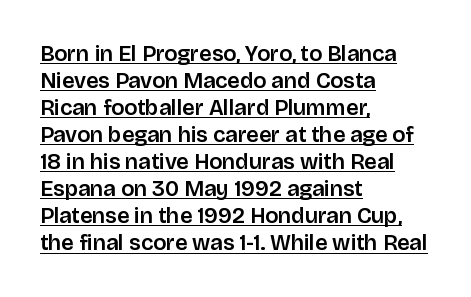
Q: Is the text italic (slanted)? A: No, it is upright.
Q: Is the text underlined? A: Yes.
Q: How is the paragraph aligned? A: Left-aligned.
Q: Is the spacing between letters normal or unusually wide? A: Normal.
